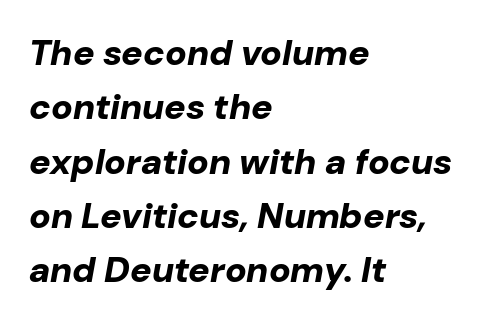
The image shows 36 px bold type, italic (leaning right); set left-aligned, normal line spacing (1.51x), normal letter spacing, not underlined; low stroke contrast and a medium x-height.
